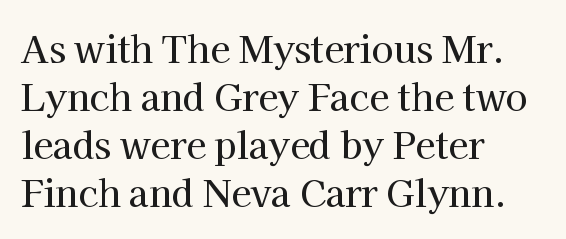
Q: Is the text italic (slanted)? A: No, it is upright.
Q: Is the typeface a serif or a sans-serif typeface? A: Serif.
Q: Is the text underlined? A: No.
Q: How is the paragraph aligned? A: Left-aligned.
Q: Is the spacing between letters normal or unusually wide? A: Normal.
Q: Is the spacing between lines tight, normal or loose? A: Normal.
Q: Width (condensed, normal, or wide)? A: Normal.
Q: Stroke contrast? A: High.
Q: x-height? A: Medium.
Q: Monospaced? A: No.
